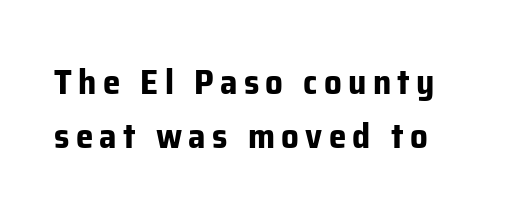
Q: Is the text bold? A: Yes.
Q: Is the text italic (slanted)? A: No, it is upright.
Q: Is the typeface a serif or a sans-serif typeface? A: Sans-serif.
Q: Is the text underlined? A: No.
Q: Is the spacing between lines tight, normal or loose? A: Normal.
Q: Width (condensed, normal, or wide)? A: Normal.
Q: Stroke contrast? A: Low.
Q: x-height? A: Medium.
Q: Monospaced? A: No.
